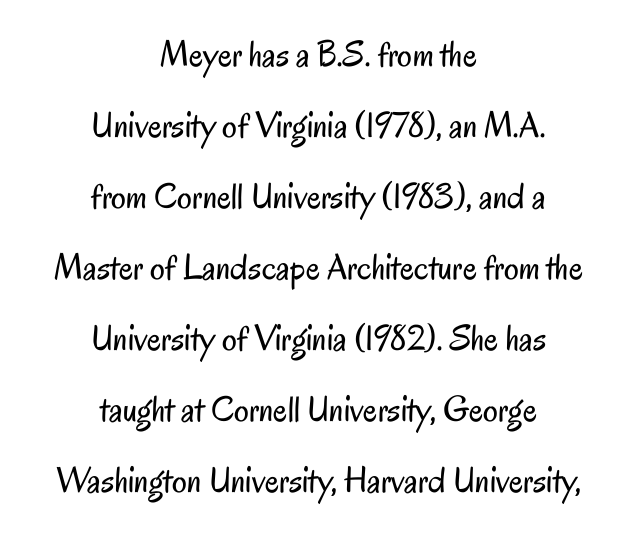
The image shows 37 px regular-weight, condensed sans-serif type, upright; set centered, loose line spacing (1.92x), normal letter spacing, not underlined; low stroke contrast and a small x-height.
